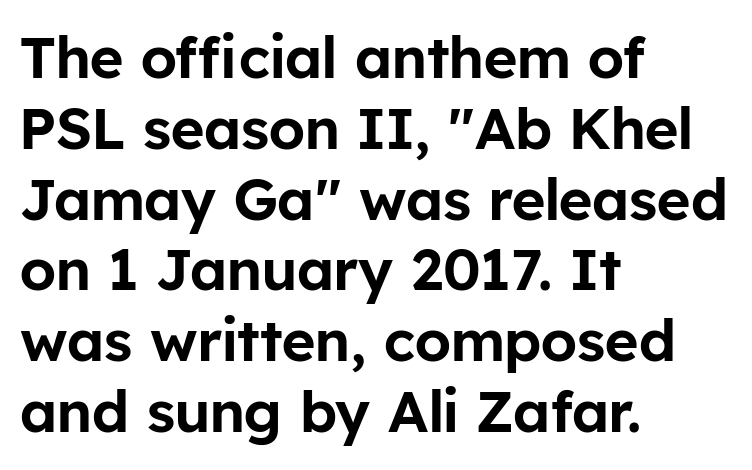
Proportional: the letters do not fall into vertical columns. Check under the words: just untouched page. When letters stand straight like this, we call the style roman or upright. Check where the strokes stop: nothing finishes them off — pure sans. Teacher's note: observe the even left margin — that is flush-left alignment. The letterforms sit shoulder to shoulder at normal distance.
